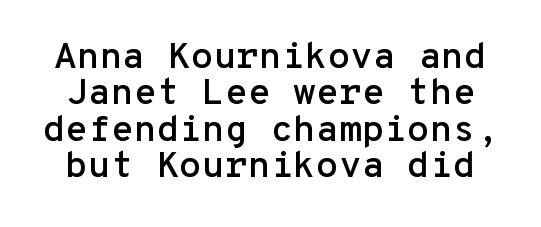
Default kerning and tracking; the words read as compact shapes. Quick note: interline space is minimal. The passage shown is not underscored anywhere. Italic? Not at all — the glyphs are vertical. Is this a sans? Yes — the strokes have no serifs.
